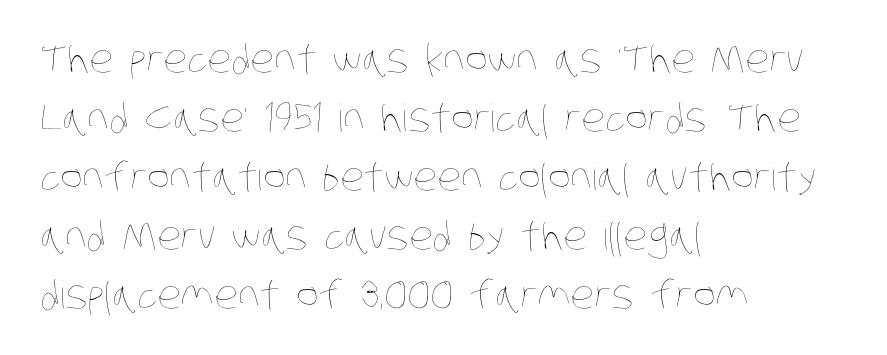
The image shows 38 px thin, condensed type; set left-aligned, normal line spacing (1.55x), normal letter spacing, not underlined; low stroke contrast and a large x-height.
